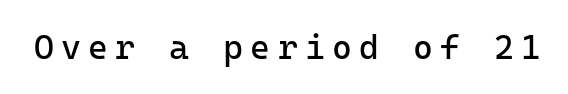
Note the uniform advance width — an 'i' takes as much space as an 'm'. Heft: none added — not bold. Stroke terminals: plain, sans-serif. Does the lettering tilt? It doesn't — this is upright.
